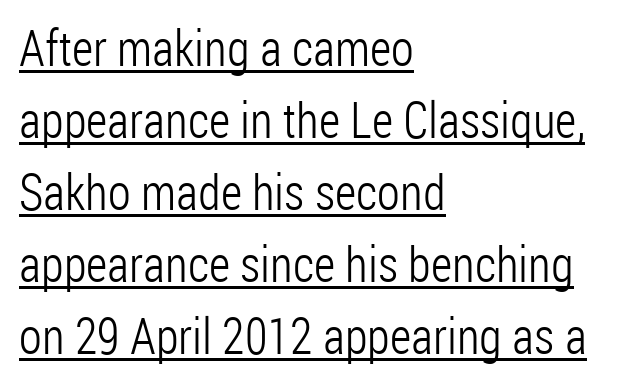
The image shows 50 px light, condensed sans-serif type, upright; set left-aligned, normal line spacing (1.44x), normal letter spacing, underlined; low stroke contrast and a medium x-height.
